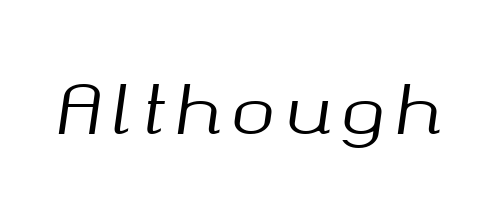
The image shows 66 px text type, italic (leaning right); set not underlined; medium stroke contrast and a medium x-height.
